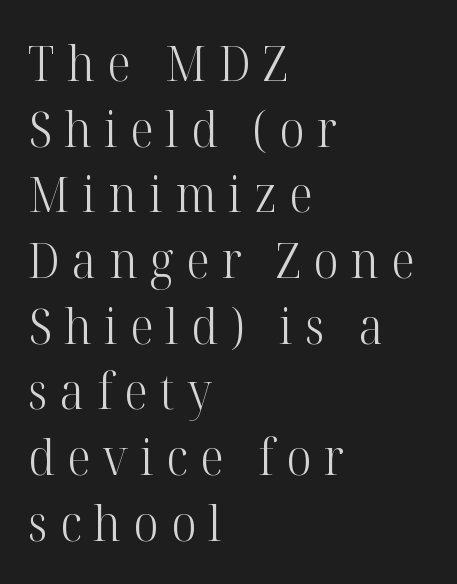
The image shows 49 px light serif type, upright; set left-aligned, normal line spacing (1.34x), unusually wide letter spacing (+0.25 em), not underlined; high stroke contrast and a medium x-height.
